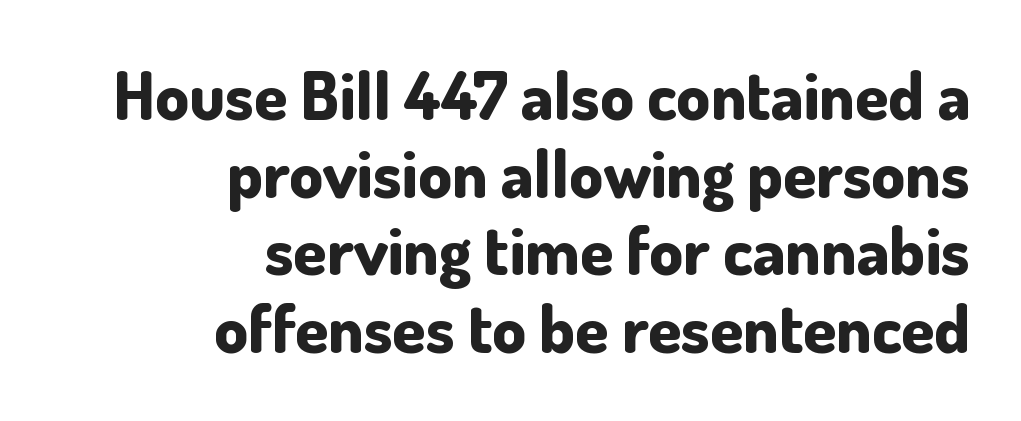
These lines are set flush right with a ragged left edge. Each word holds together tightly as a unit, with standard inter-letter gaps. A typesetter would label this face a sans. Emphasis by weight is at full strength: bold. Spacing verdict: proportional, widths tailored to each character.
